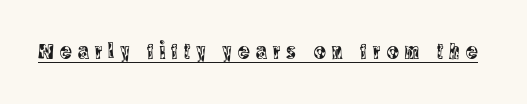
{"italic": "no", "underline": "yes", "letter_spacing": "wide", "letter_spacing_em": 0.28, "glyph_px": 22}
